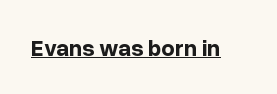
Q: Is the text bold? A: Yes.
Q: Is the text italic (slanted)? A: No, it is upright.
Q: Is the text underlined? A: Yes.
Q: Is the spacing between letters normal or unusually wide? A: Normal.
